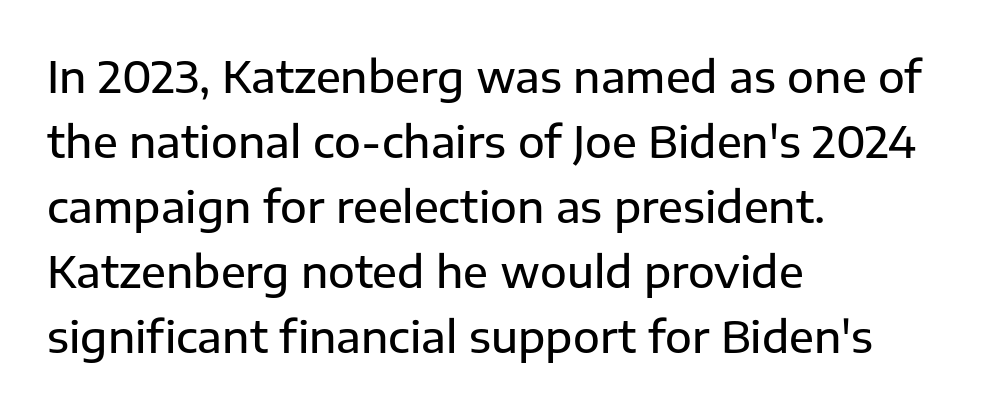
{"serif": "no", "italic": "no", "width": "normal", "stroke_contrast": "low", "x_height": "medium", "monospaced": "no", "underline": "no", "align": "left", "line_spacing": "normal", "line_spacing_ratio": 1.48, "letter_spacing": "normal", "letter_spacing_em": 0.0, "glyph_px": 44}
